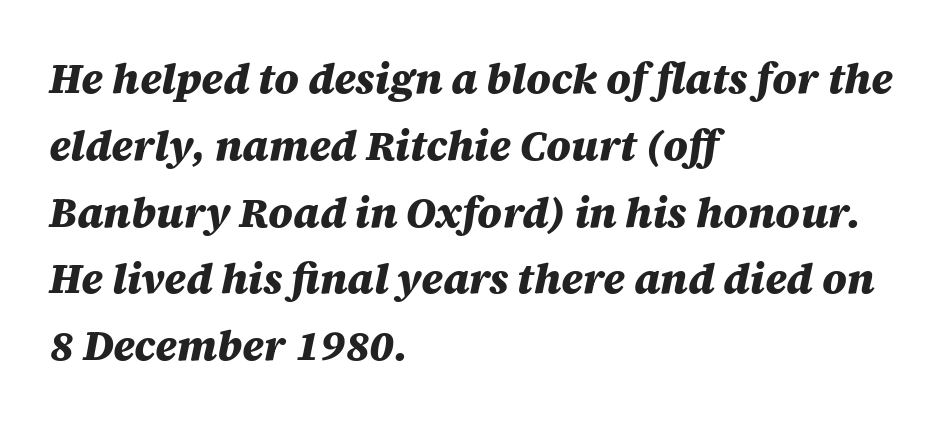
The sample has been set heavy, in full bold. These lines stack with their left ends in a neat column. This is oblique type, the kind used for emphasis or titles. A normal amount of white space separates one row of letters from the next.
